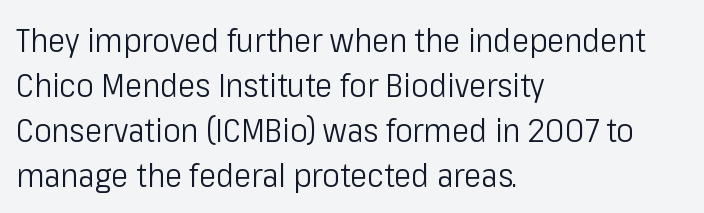
Q: Is the text bold? A: No.
Q: Is the text italic (slanted)? A: No, it is upright.
Q: Is the typeface a serif or a sans-serif typeface? A: Sans-serif.
Q: Is the text underlined? A: No.
Q: How is the paragraph aligned? A: Left-aligned.
Q: Is the spacing between letters normal or unusually wide? A: Normal.
Q: Is the spacing between lines tight, normal or loose? A: Normal.
Q: Width (condensed, normal, or wide)? A: Condensed.
Q: Stroke contrast? A: Low.
Q: x-height? A: Medium.
Q: Monospaced? A: No.
